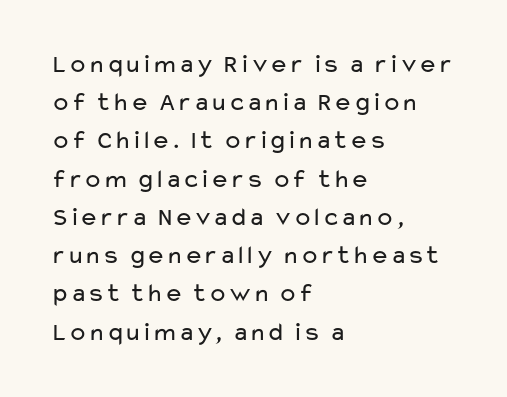
Q: Is the text bold? A: No.
Q: Is the text italic (slanted)? A: No, it is upright.
Q: Is the text underlined? A: No.
Q: How is the paragraph aligned? A: Left-aligned.
Q: Is the spacing between letters normal or unusually wide? A: Normal.
Q: Is the spacing between lines tight, normal or loose? A: Normal.
